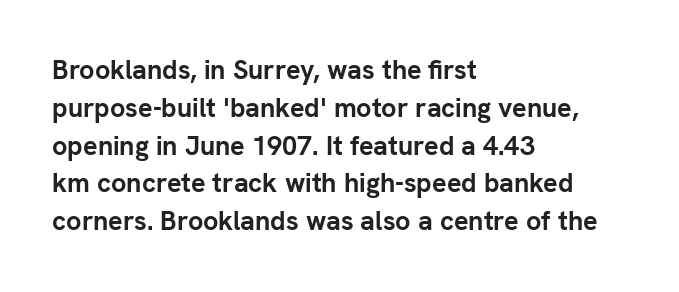
Line spacing here is normal. The baseline area is clear. This sample uses an upright cut, with every glyph sitting square on the baseline. These lines keep a tight, regular rhythm from letter to letter. Line beginnings align vertically; line endings do not.
